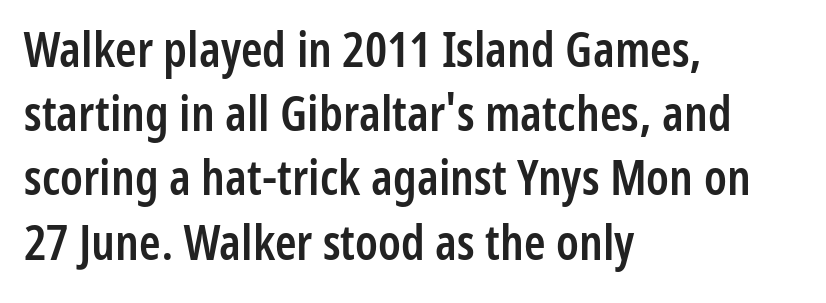
Q: Is the text bold? A: Semi-bold.
Q: Is the text italic (slanted)? A: No, it is upright.
Q: Is the typeface a serif or a sans-serif typeface? A: Sans-serif.
Q: Is the text underlined? A: No.
Q: How is the paragraph aligned? A: Left-aligned.
Q: Is the spacing between letters normal or unusually wide? A: Normal.
Q: Is the spacing between lines tight, normal or loose? A: Normal.
Q: Width (condensed, normal, or wide)? A: Condensed.
Q: Stroke contrast? A: Low.
Q: x-height? A: Medium.
Q: Monospaced? A: No.
